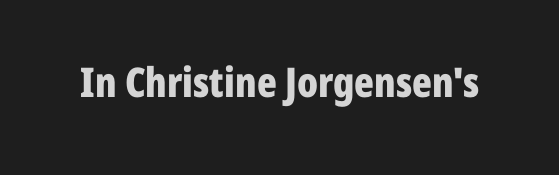
Q: Is the text bold? A: Yes.
Q: Is the text italic (slanted)? A: No, it is upright.
Q: Is the typeface a serif or a sans-serif typeface? A: Sans-serif.
Q: Is the text underlined? A: No.
Q: Is the spacing between letters normal or unusually wide? A: Normal.
Q: Width (condensed, normal, or wide)? A: Condensed.
Q: Stroke contrast? A: Low.
Q: x-height? A: Medium.
Q: Monospaced? A: No.
